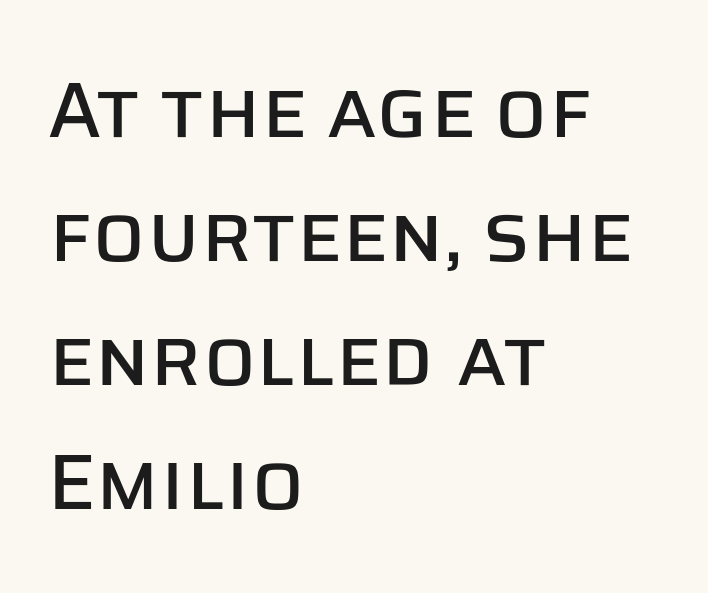
In terms of posture, this sample is upright. There is no visible air inserted between adjacent glyphs. A bare baseline throughout the passage. Look at the bottom of the vertical strokes: they stop flat, with no serifs.
